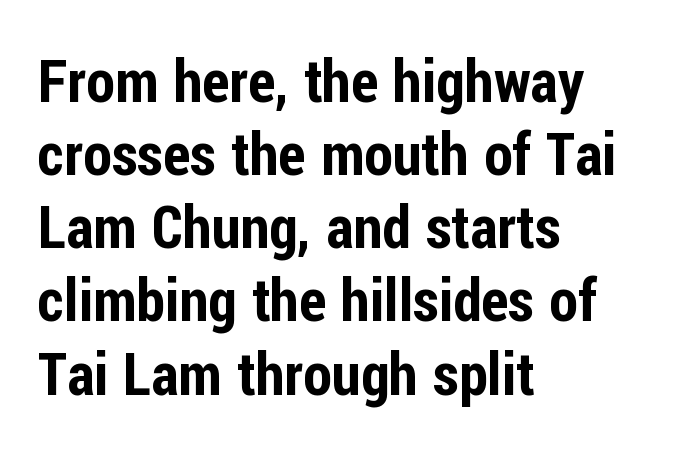
{"serif": "no", "italic": "no", "width": "condensed", "stroke_contrast": "low", "x_height": "medium", "monospaced": "no", "underline": "no", "align": "left", "line_spacing_ratio": 1.24, "letter_spacing": "normal", "letter_spacing_em": 0.0, "glyph_px": 59}
